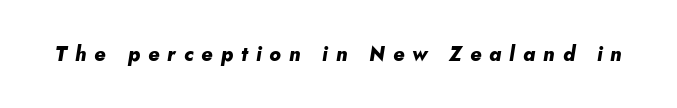
The image shows 20 px bold type, italic (leaning right); set unusually wide letter spacing (+0.4 em), not underlined.
